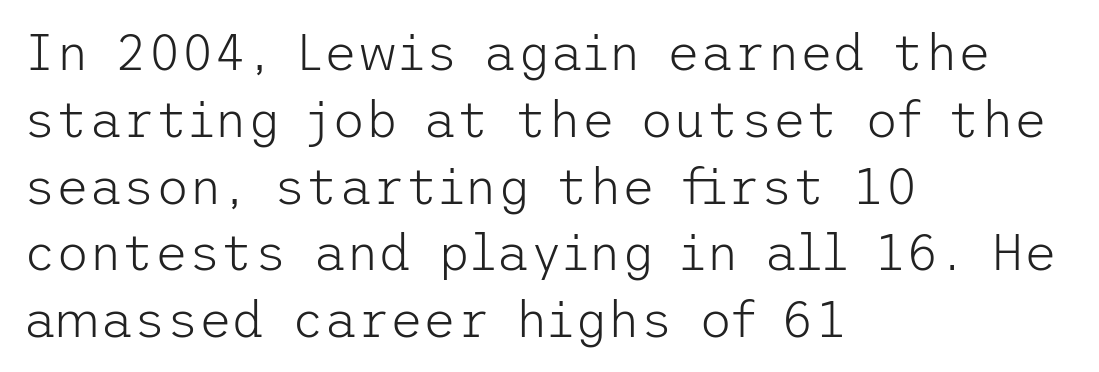
Q: Is the text bold? A: No.
Q: Is the text italic (slanted)? A: No, it is upright.
Q: Is the typeface a serif or a sans-serif typeface? A: Sans-serif.
Q: Is the text underlined? A: No.
Q: How is the paragraph aligned? A: Left-aligned.
Q: Is the spacing between letters normal or unusually wide? A: Normal.
Q: Is the spacing between lines tight, normal or loose? A: Normal.
Q: Width (condensed, normal, or wide)? A: Normal.
Q: Stroke contrast? A: Low.
Q: x-height? A: Medium.
